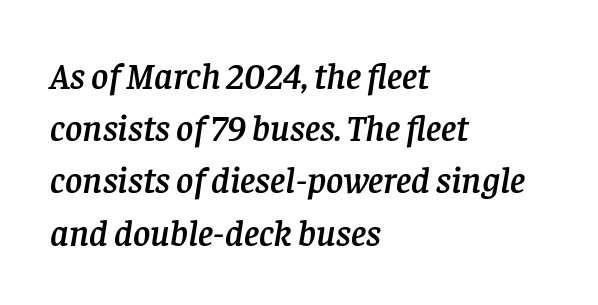
{"serif": "yes", "italic": "yes", "lean": "right", "slant_degrees": 8, "width": "normal", "stroke_contrast": "low", "x_height": "large", "monospaced": "no", "underline": "no", "align": "left", "line_spacing": "normal", "line_spacing_ratio": 1.41, "letter_spacing": "normal", "letter_spacing_em": 0.0, "glyph_px": 37}
